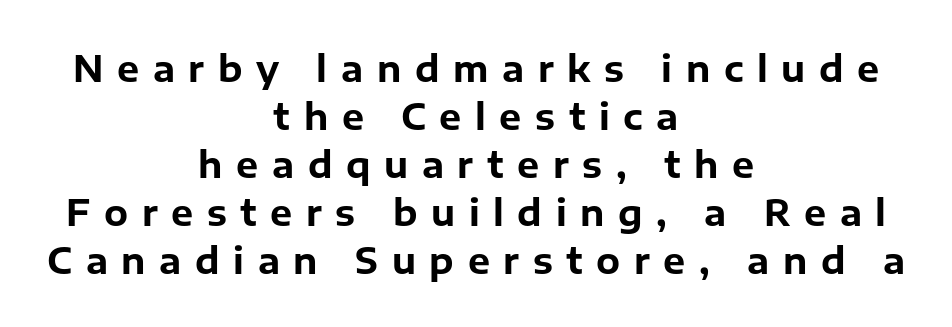
Line starts and ends both wander, symmetrically. Weight check: bold — yes, fully. Does extra space separate the letters? Yes, quite a lot of it. Successive baselines arrive at the customary interval. Each letter's strokes conclude bluntly, with no projecting serifs.
